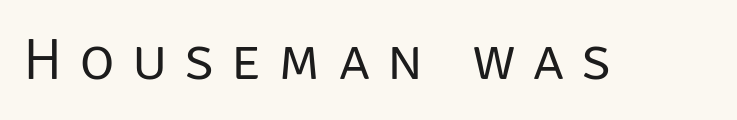
Q: Is the text bold? A: No.
Q: Is the text italic (slanted)? A: No, it is upright.
Q: Is the typeface a serif or a sans-serif typeface? A: Sans-serif.
Q: Is the text underlined? A: No.
Q: Is the spacing between letters normal or unusually wide? A: Unusually wide.
Q: Width (condensed, normal, or wide)? A: Normal.
Q: Stroke contrast? A: Low.
Q: x-height? A: Large.
Q: Monospaced? A: No.
